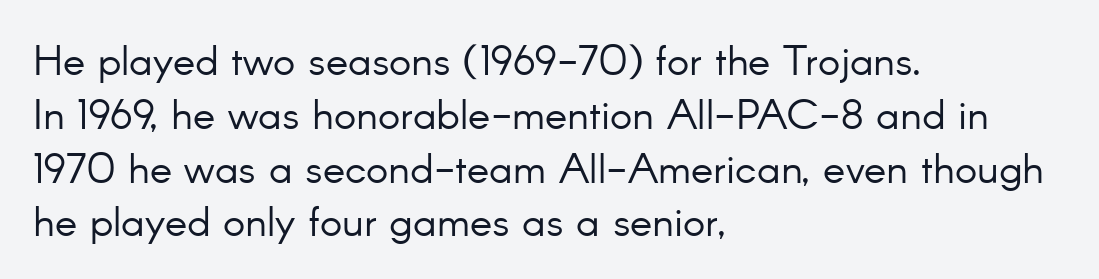
Designer's note — italics off, roman on. The typeface chosen for these lines omits serifs. Does the copy run flush right? No — it runs flush left. You could not count columns in this text — the font is proportionally spaced.
